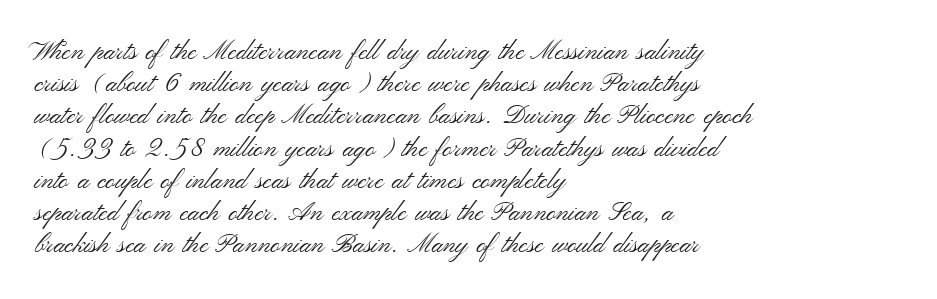
{"bold": "no", "underline": "no", "align": "left", "line_spacing_ratio": 1.24, "letter_spacing": "normal", "letter_spacing_em": 0.0, "glyph_px": 26}
